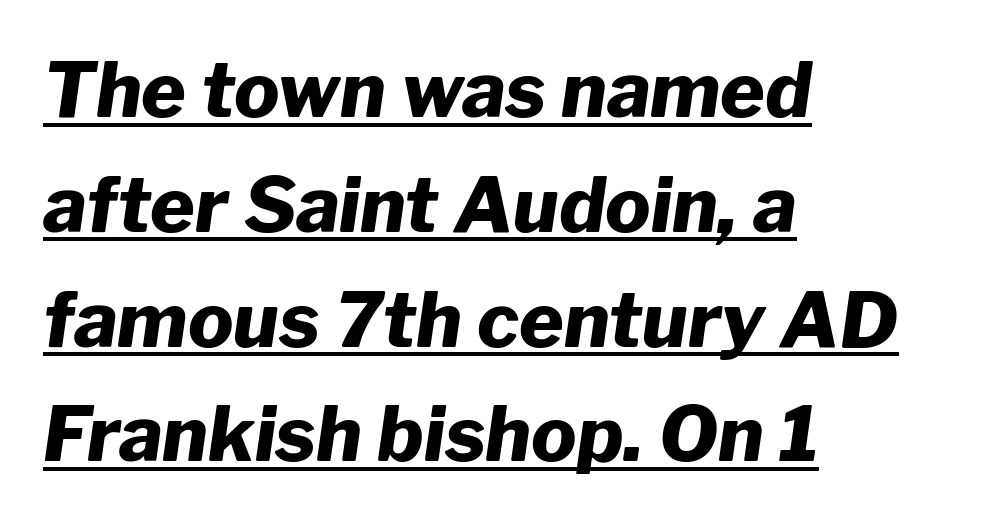
{"italic": "yes", "lean": "right", "slant_degrees": 8, "bold": "yes", "weight": "heavy", "width": "normal", "stroke_contrast": "low", "x_height": "medium", "monospaced": "no", "underline": "yes", "align": "left", "line_spacing": "normal", "line_spacing_ratio": 1.51, "letter_spacing": "normal", "letter_spacing_em": 0.0, "glyph_px": 76}
